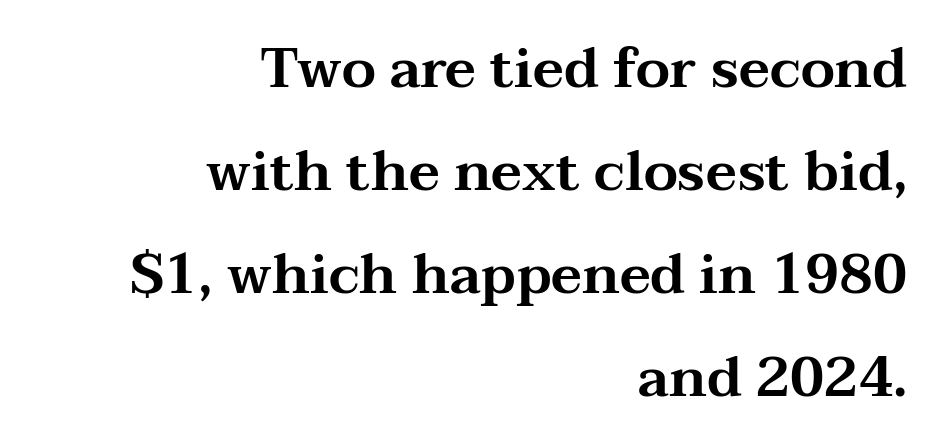
{"serif": "yes", "italic": "no", "width": "wide", "stroke_contrast": "medium", "x_height": "medium", "monospaced": "no", "underline": "no", "align": "right", "line_spacing_ratio": 1.87, "letter_spacing": "normal", "letter_spacing_em": 0.0, "glyph_px": 55}
